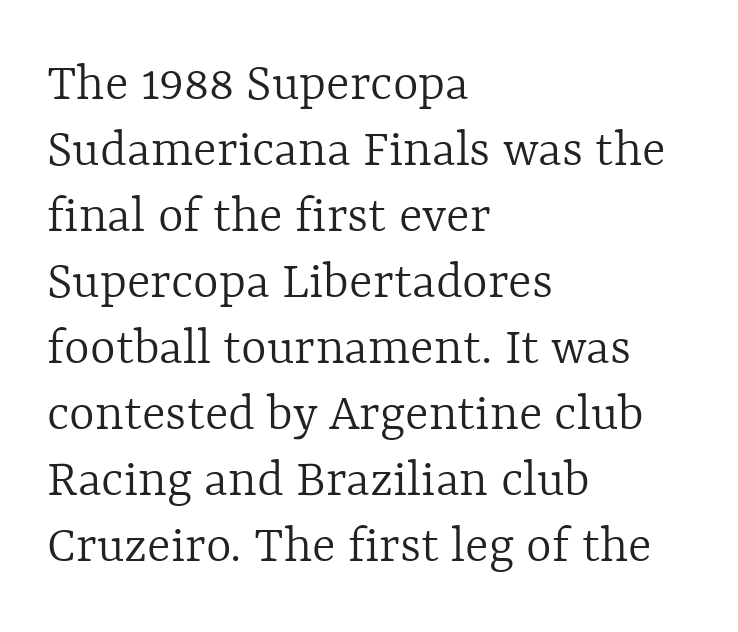
The image shows 55 px light type, upright; set left-aligned, line spacing 1.2x, normal letter spacing, not underlined; a medium x-height.
